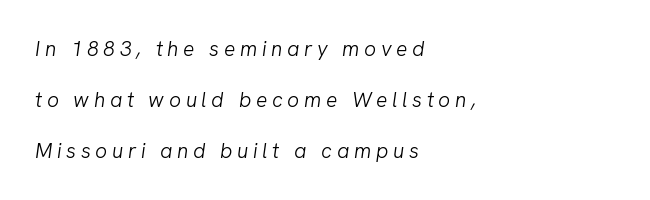
The image shows 21 px text type, italic (leaning right); set left-aligned, loose line spacing (2.43x), unusually wide letter spacing (+0.22 em), not underlined.
